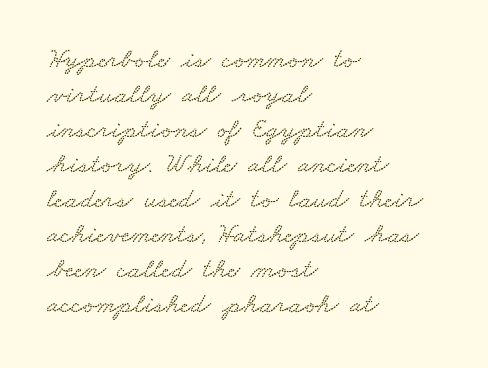
The image shows 28 px wide type; set left-aligned, normal line spacing (1.25x), normal letter spacing, not underlined; low stroke contrast and a small x-height.
